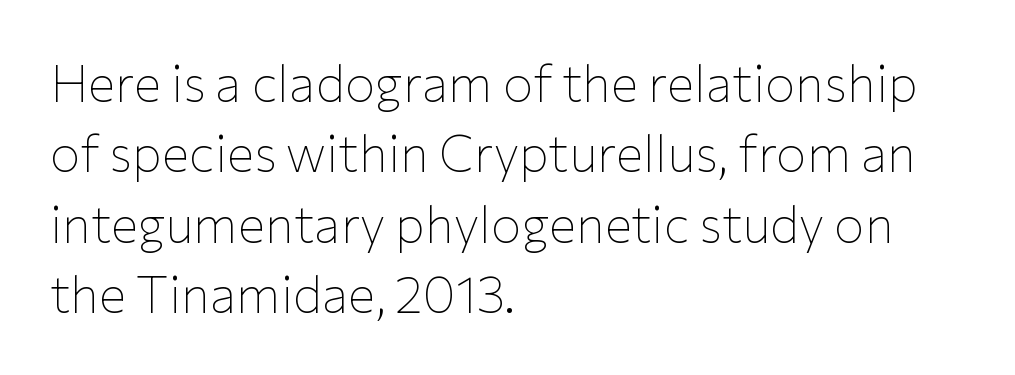
{"serif": "no", "italic": "no", "bold": "no", "weight": "thin", "width": "normal", "stroke_contrast": "low", "x_height": "medium", "monospaced": "no", "underline": "no", "align": "left", "line_spacing": "normal", "line_spacing_ratio": 1.38, "letter_spacing": "normal", "letter_spacing_em": 0.0, "glyph_px": 51}
